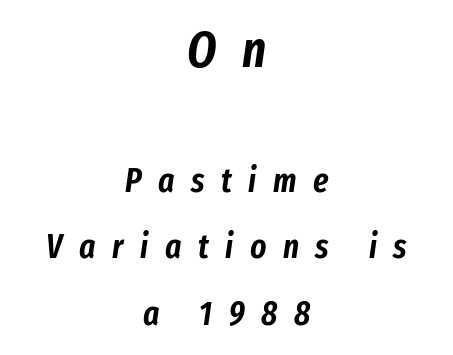
Here the designer chose a conventional face with non-uniform glyph widths. Note: larger setting up top, smaller setting below. This is oblique type, the kind used for emphasis or titles. A typesetter would call this heavily tracked-out type. Rule under the text: the space is simply empty. The setting favours the middle, as headings and verse often do.
